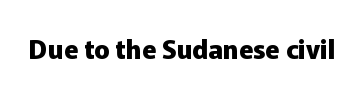
The image shows 26 px bold type, upright; set normal letter spacing, not underlined.
